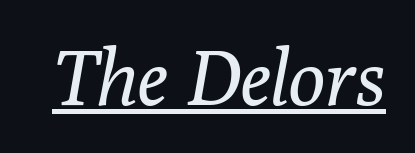
Q: Is the text bold? A: No.
Q: Is the text italic (slanted)? A: Yes, it leans right by about 10 degrees.
Q: Is the typeface a serif or a sans-serif typeface? A: Serif.
Q: Is the text underlined? A: Yes.
Q: Is the spacing between letters normal or unusually wide? A: Normal.
Q: Width (condensed, normal, or wide)? A: Normal.
Q: Stroke contrast? A: Low.
Q: x-height? A: Medium.
Q: Monospaced? A: No.
